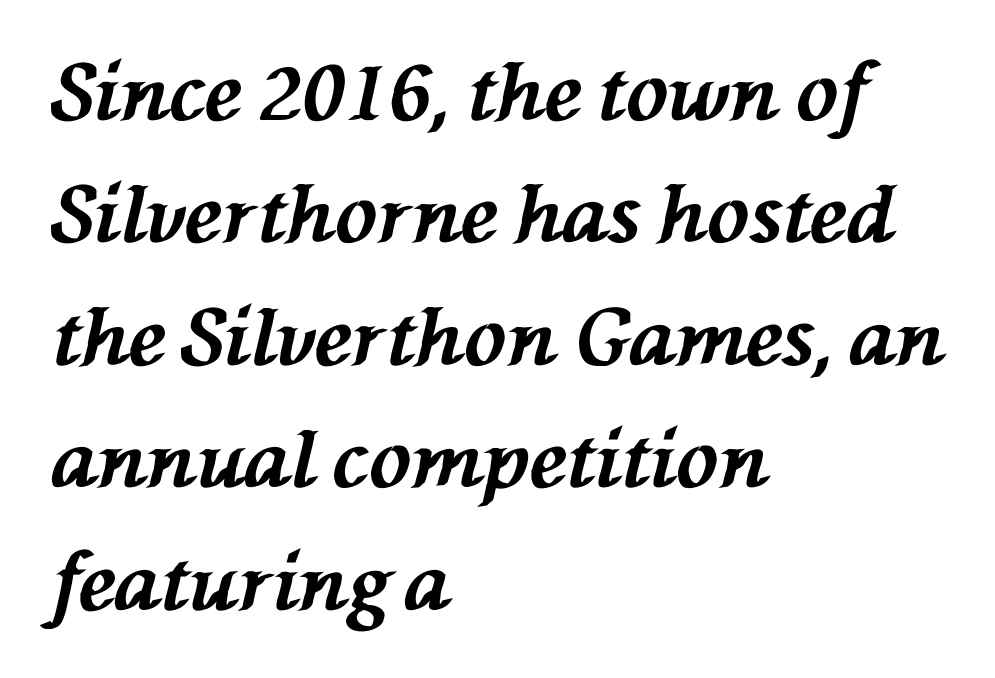
{"italic": "yes", "lean": "left", "slant_degrees": 76, "bold": "yes", "weight": "bold", "width": "normal", "stroke_contrast": "medium", "x_height": "medium", "monospaced": "no", "underline": "no", "align": "left", "line_spacing": "normal", "line_spacing_ratio": 1.57, "letter_spacing": "normal", "letter_spacing_em": 0.0, "glyph_px": 78}
